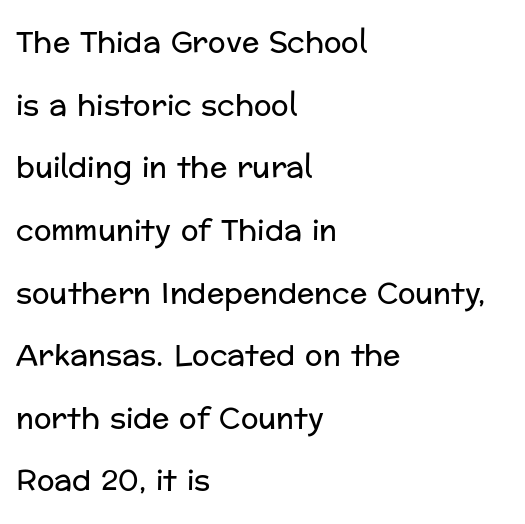
{"serif": "no", "italic": "no", "bold": "no", "weight": "regular", "width": "normal", "stroke_contrast": "low", "x_height": "medium", "monospaced": "no", "underline": "no", "align": "left", "line_spacing": "loose", "line_spacing_ratio": 2.16, "letter_spacing": "normal", "letter_spacing_em": 0.0, "glyph_px": 29}
